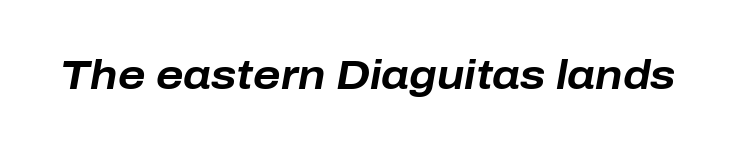
Q: Is the text bold? A: Yes.
Q: Is the text italic (slanted)? A: Yes, it leans right by about 10 degrees.
Q: Is the text underlined? A: No.
Q: Is the spacing between letters normal or unusually wide? A: Normal.
Q: Width (condensed, normal, or wide)? A: Normal.
Q: Stroke contrast? A: Low.
Q: x-height? A: Medium.
Q: Monospaced? A: No.
